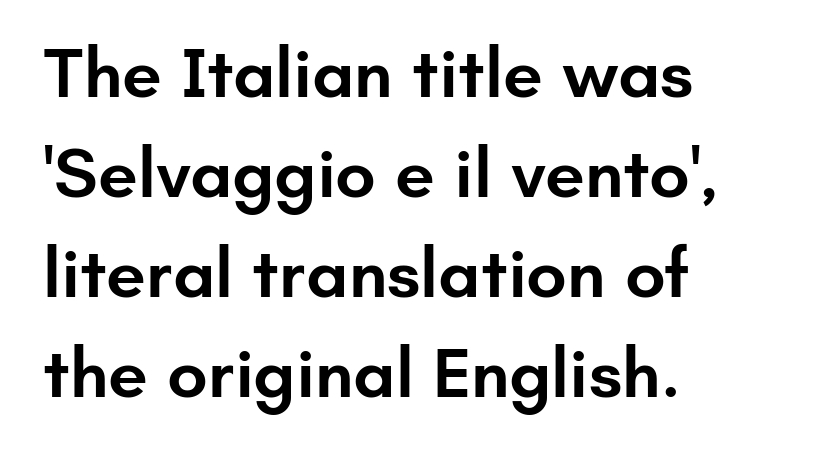
{"serif": "no", "italic": "no", "bold": "semi", "weight": "semibold", "width": "normal", "stroke_contrast": "low", "x_height": "small", "monospaced": "no", "underline": "no", "align": "left", "line_spacing": "normal", "line_spacing_ratio": 1.41, "letter_spacing": "normal", "letter_spacing_em": 0.0, "glyph_px": 71}
